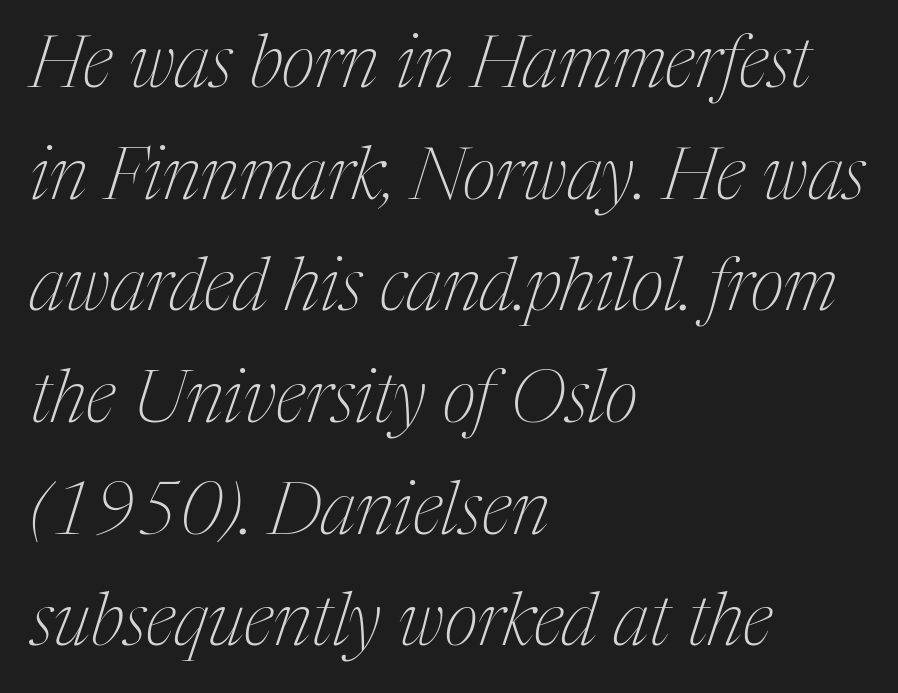
Q: Is the text bold? A: No.
Q: Is the text italic (slanted)? A: Yes, it leans right by about 17 degrees.
Q: Is the typeface a serif or a sans-serif typeface? A: Serif.
Q: Is the text underlined? A: No.
Q: How is the paragraph aligned? A: Left-aligned.
Q: Is the spacing between letters normal or unusually wide? A: Normal.
Q: Is the spacing between lines tight, normal or loose? A: Normal.
Q: Width (condensed, normal, or wide)? A: Condensed.
Q: Stroke contrast? A: Medium.
Q: x-height? A: Medium.
Q: Monospaced? A: No.
